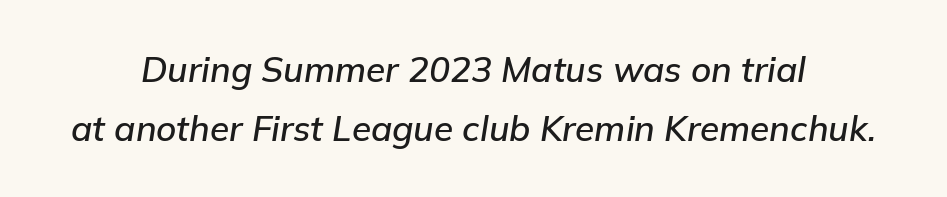
The passage shown is typed in a proportional face where columns would drift. Horizontal bands of white between lines are of average thickness. The text carries the slant typical of an italic or oblique font. The paragraph has two soft edges and a firm central axis. Is the letter spacing exaggerated? No — it looks like the ordinary default. The words here are not underlined.
